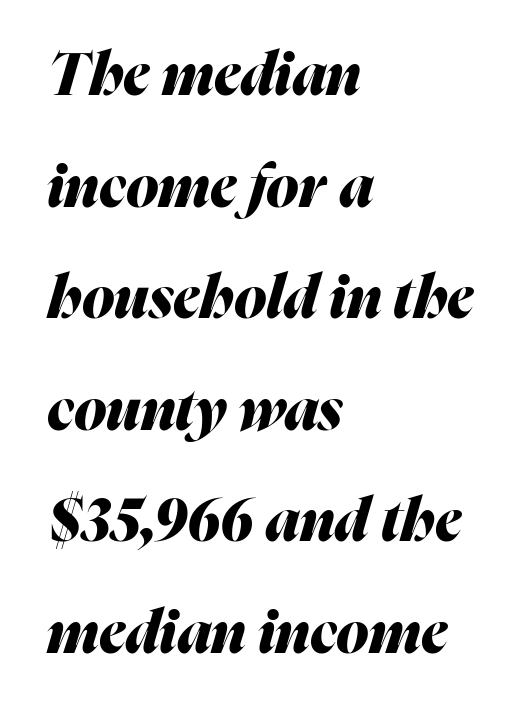
The image shows 59 px heavy type, italic (leaning right); set left-aligned, line spacing 1.89x, normal letter spacing, not underlined; medium stroke contrast and a medium x-height.
